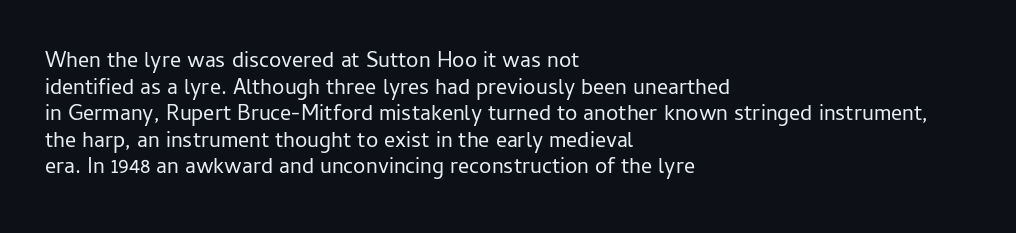
The image shows 22 px text type, upright; set left-aligned, line spacing 1.21x, normal letter spacing, not underlined.
